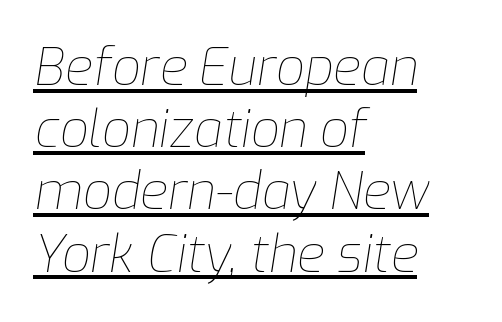
Q: Is the text bold? A: No.
Q: Is the text italic (slanted)? A: Yes, it leans right by about 9 degrees.
Q: Is the text underlined? A: Yes.
Q: How is the paragraph aligned? A: Left-aligned.
Q: Is the spacing between letters normal or unusually wide? A: Normal.
Q: Width (condensed, normal, or wide)? A: Normal.
Q: Stroke contrast? A: Low.
Q: x-height? A: Medium.
Q: Monospaced? A: No.
